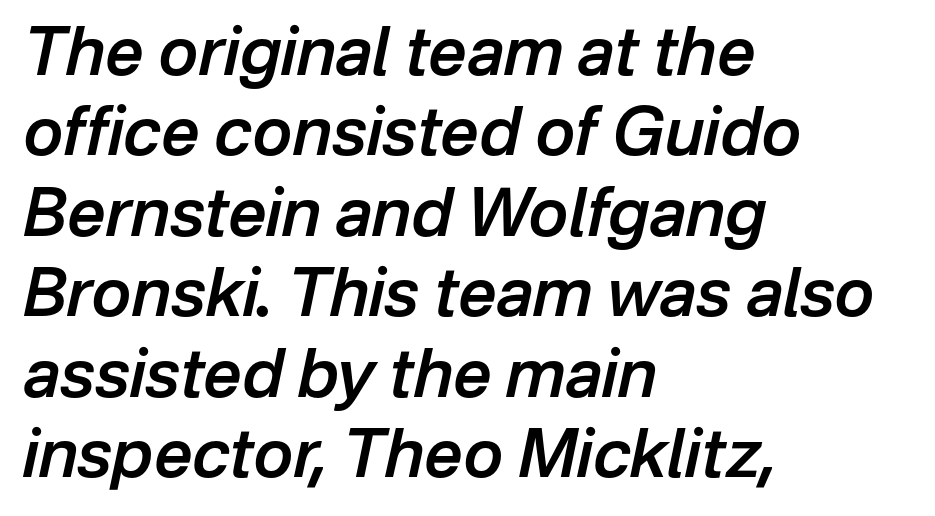
Q: Is the text bold? A: Semi-bold.
Q: Is the text italic (slanted)? A: Yes, it leans right by about 12 degrees.
Q: Is the text underlined? A: No.
Q: How is the paragraph aligned? A: Left-aligned.
Q: Is the spacing between letters normal or unusually wide? A: Normal.
Q: Width (condensed, normal, or wide)? A: Normal.
Q: Stroke contrast? A: Low.
Q: x-height? A: Medium.
Q: Monospaced? A: No.
